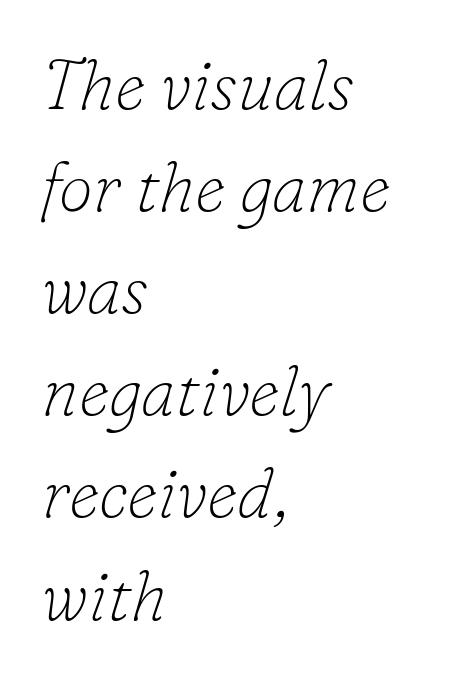
{"serif": "yes", "italic": "yes", "lean": "right", "slant_degrees": 16, "bold": "no", "weight": "thin", "width": "normal", "stroke_contrast": "low", "x_height": "small", "monospaced": "no", "underline": "no", "align": "left", "line_spacing": "normal", "line_spacing_ratio": 1.48, "letter_spacing": "normal", "letter_spacing_em": 0.0, "glyph_px": 69}
